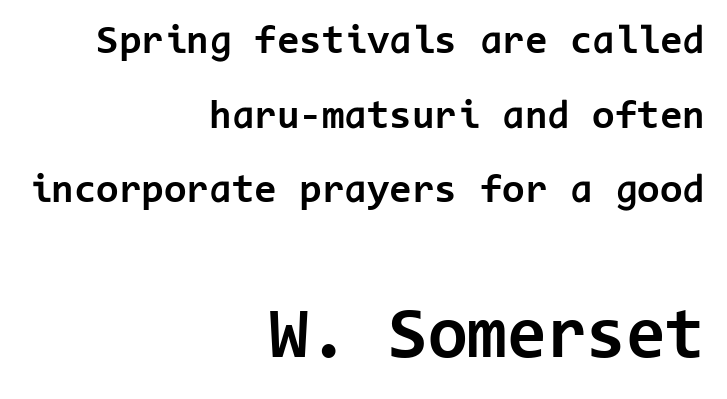
{"serif": "no", "italic": "no", "bold": "yes", "weight": "bold", "width": "normal", "stroke_contrast": "low", "x_height": "medium", "monospaced": "yes", "underline": "no", "align": "right", "line_spacing_ratio": 1.82, "letter_spacing": "normal", "letter_spacing_em": 0.0, "larger_block": "second", "size_ratio": 1.76, "glyph_px": 72}
